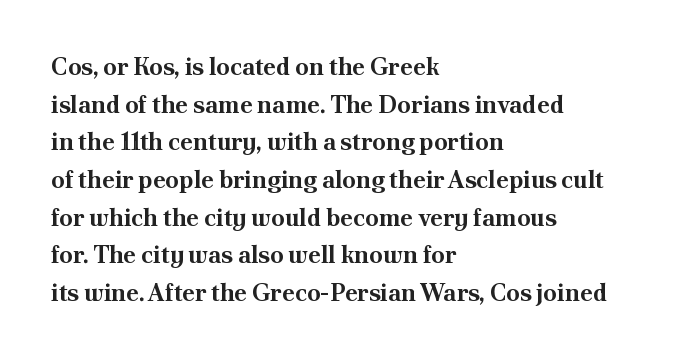
The image shows 24 px bold type, upright; set left-aligned, normal line spacing (1.57x), normal letter spacing, not underlined.
